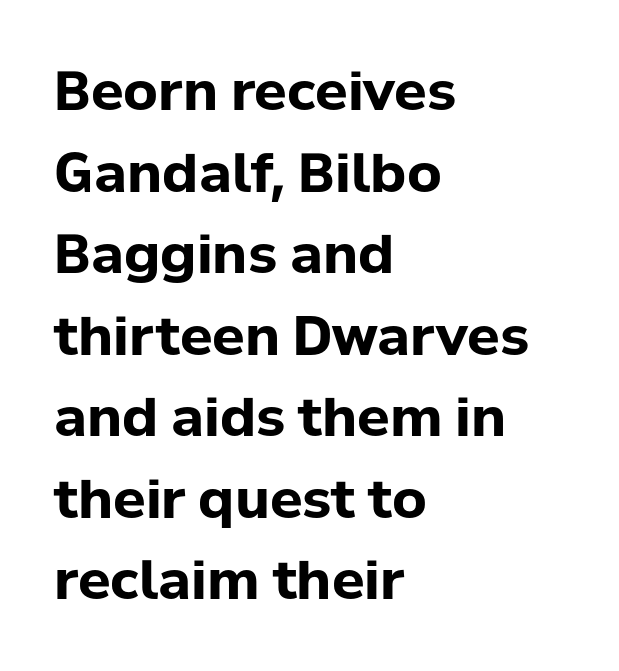
The image shows 54 px bold sans-serif type, upright; set left-aligned, normal line spacing (1.51x), normal letter spacing, not underlined; low stroke contrast and a medium x-height.
